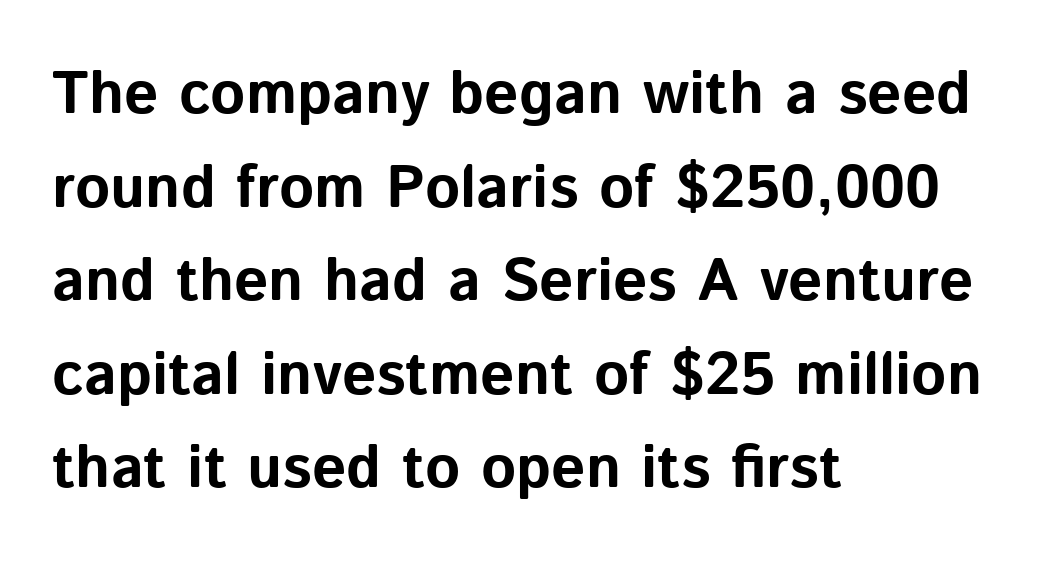
The image shows 60 px bold sans-serif type, upright; set left-aligned, normal line spacing (1.56x), normal letter spacing, not underlined; low stroke contrast and a medium x-height.
